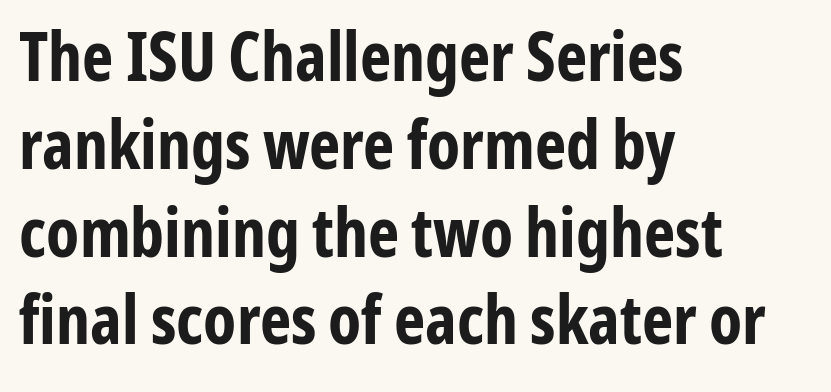
The image shows 67 px bold, condensed sans-serif type, upright; set left-aligned, normal line spacing (1.31x), normal letter spacing, not underlined; low stroke contrast and a medium x-height.
